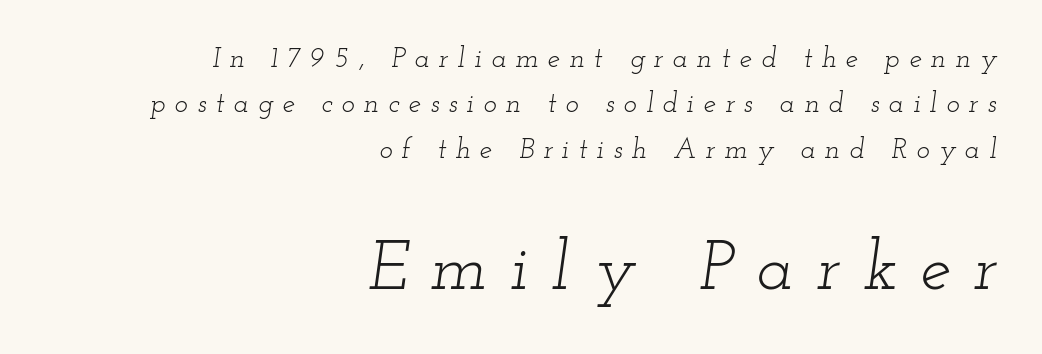
Q: Is the text bold? A: No.
Q: Is the text italic (slanted)? A: Yes, it leans right by about 12 degrees.
Q: Is the typeface a serif or a sans-serif typeface? A: Serif.
Q: Is the text underlined? A: No.
Q: How is the paragraph aligned? A: Right-aligned.
Q: Is the spacing between letters normal or unusually wide? A: Unusually wide.
Q: Is the spacing between lines tight, normal or loose? A: Normal.
Q: Which block of text is set in a larger size, the first (top) or the second (bottom)? A: The second (bottom) one.
Q: Width (condensed, normal, or wide)? A: Wide.
Q: Stroke contrast? A: Low.
Q: x-height? A: Small.
Q: Monospaced? A: No.
